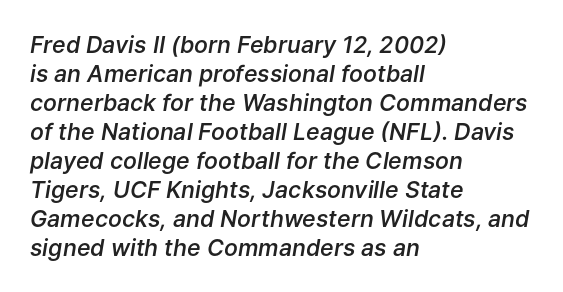
Q: Is the text bold? A: Semi-bold.
Q: Is the text italic (slanted)? A: Yes, it leans right by about 9 degrees.
Q: Is the text underlined? A: No.
Q: How is the paragraph aligned? A: Left-aligned.
Q: Is the spacing between letters normal or unusually wide? A: Normal.
Q: Is the spacing between lines tight, normal or loose? A: Normal.
